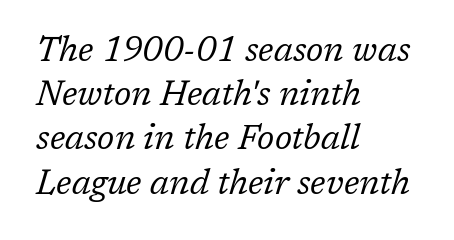
The image shows 34 px regular-weight serif type, italic (leaning right); set left-aligned, normal line spacing (1.3x), normal letter spacing, not underlined; low stroke contrast and a medium x-height.
